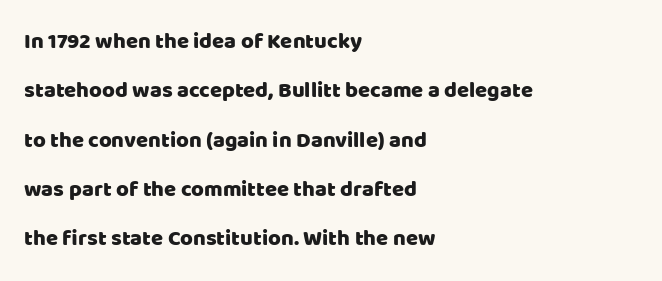
The glyphs are unaccompanied by any horizontal stroke below them. Line starts are locked; line ends wander. No extra tracking has been applied to these lines. Vertical strokes here are truly vertical.
